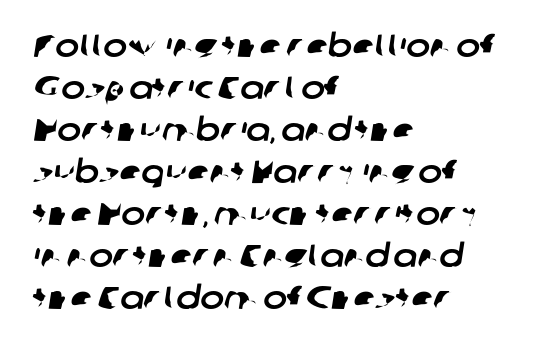
{"serif": "no", "width": "normal", "stroke_contrast": "low", "x_height": "medium", "monospaced": "no", "underline": "no", "align": "left", "line_spacing": "normal", "line_spacing_ratio": 1.31, "letter_spacing": "normal", "letter_spacing_em": 0.0, "glyph_px": 32}
